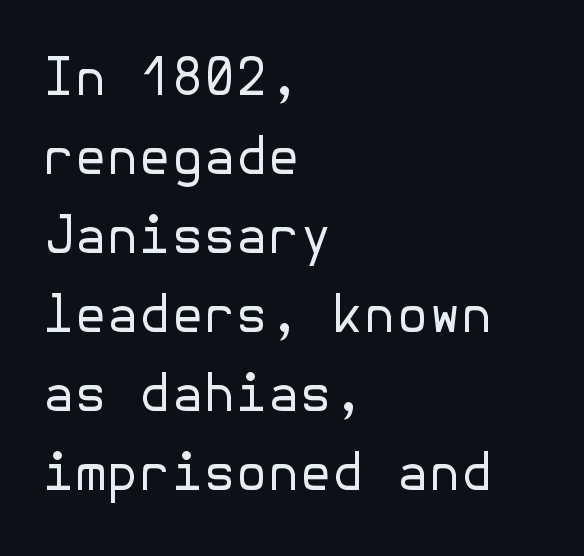
Q: Is the text bold? A: No.
Q: Is the text italic (slanted)? A: No, it is upright.
Q: Is the typeface a serif or a sans-serif typeface? A: Sans-serif.
Q: Is the text underlined? A: No.
Q: How is the paragraph aligned? A: Left-aligned.
Q: Is the spacing between letters normal or unusually wide? A: Normal.
Q: Is the spacing between lines tight, normal or loose? A: Normal.
Q: Width (condensed, normal, or wide)? A: Normal.
Q: Stroke contrast? A: Low.
Q: x-height? A: Medium.
